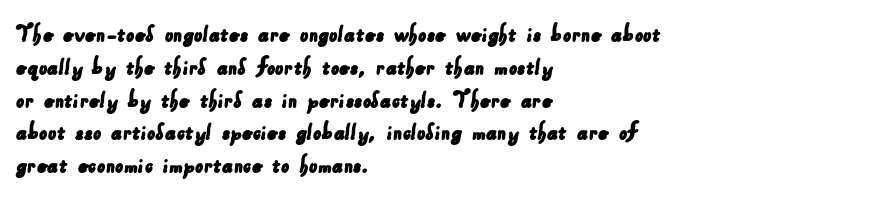
Rows of type keep a routine distance in the vertical direction. These lines stack with their left ends in a neat column. The horizontal fit of the characters is conventional and even. Underline: absent.
